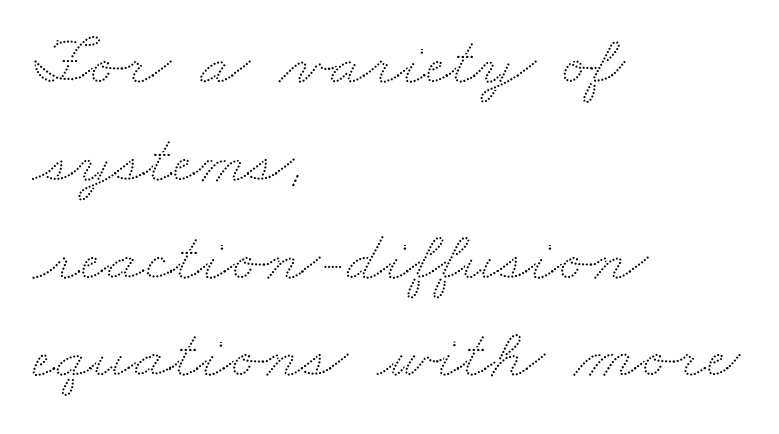
Short and long lines alike share a common starting point at left. A typesetter would call this zero additional tracking. Letters rest on an invisible, unmarked baseline. The rendering uses a moderate line-height, typical for paragraphs. Proportional: the letters do not fall into vertical columns.
